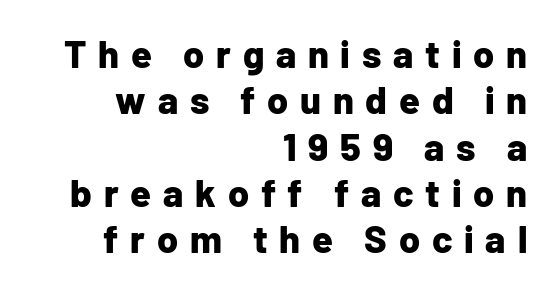
Q: Is the text bold? A: Yes.
Q: Is the text italic (slanted)? A: No, it is upright.
Q: Is the typeface a serif or a sans-serif typeface? A: Sans-serif.
Q: Is the text underlined? A: No.
Q: How is the paragraph aligned? A: Right-aligned.
Q: Is the spacing between letters normal or unusually wide? A: Unusually wide.
Q: Width (condensed, normal, or wide)? A: Normal.
Q: Stroke contrast? A: Low.
Q: x-height? A: Medium.
Q: Monospaced? A: No.
